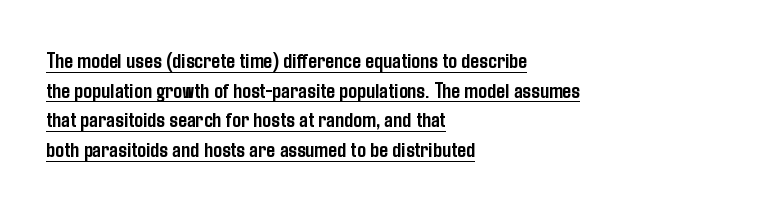
Look at the stroke-to-counter ratio: heavy, a bold. In terms of posture, this sample is upright. These characters rest on top of a visible drawn line. Horizontal alignment here is leftward, the default for most running prose.
